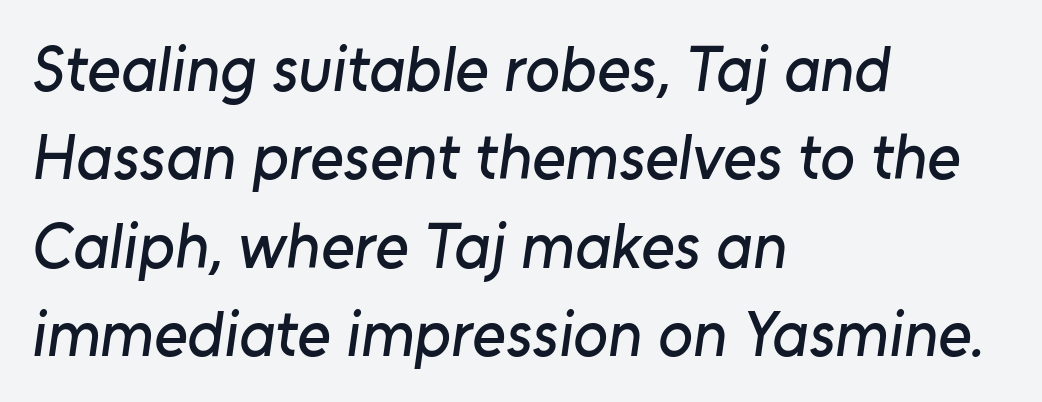
Q: Is the typeface a serif or a sans-serif typeface? A: Sans-serif.
Q: Is the text underlined? A: No.
Q: How is the paragraph aligned? A: Left-aligned.
Q: Is the spacing between letters normal or unusually wide? A: Normal.
Q: Is the spacing between lines tight, normal or loose? A: Normal.
Q: Width (condensed, normal, or wide)? A: Normal.
Q: Stroke contrast? A: Low.
Q: x-height? A: Medium.
Q: Monospaced? A: No.
